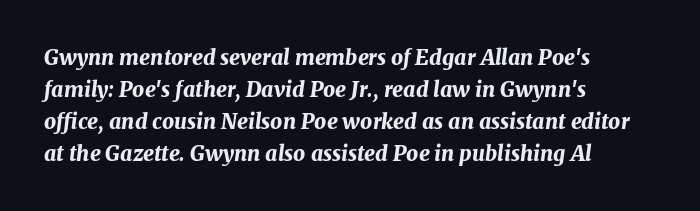
Thick stems and heavy bowls — unmistakably bold. Posture: slanted. The designer left line spacing at the default. The specimen omits any rule beneath the text block's lines. The face used here is rendered with its standard letterfit. Typeset ragged right — the left edge is the straight one.
